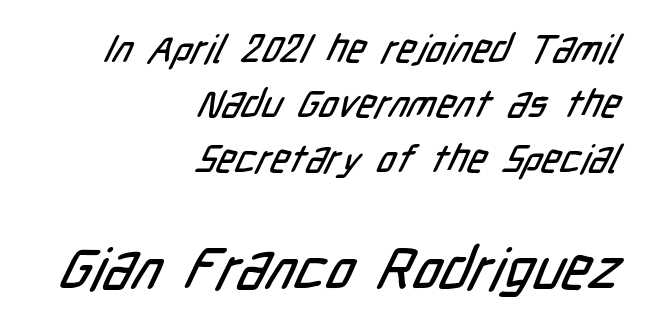
{"serif": "no", "width": "condensed", "stroke_contrast": "low", "x_height": "medium", "monospaced": "no", "underline": "no", "align": "right", "line_spacing": "normal", "line_spacing_ratio": 1.41, "letter_spacing": "normal", "letter_spacing_em": 0.0, "larger_block": "second", "size_ratio": 1.49, "glyph_px": 58}
